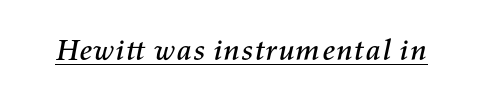
{"italic": "yes", "lean": "right", "slant_degrees": 11, "width": "normal", "stroke_contrast": "medium", "x_height": "medium", "monospaced": "no", "underline": "yes", "letter_spacing": "normal", "letter_spacing_em": 0.0, "glyph_px": 30}
